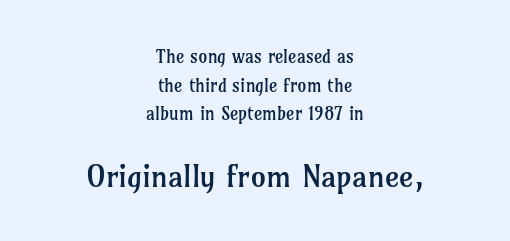
The image shows 31 px regular-weight serif type, upright; set centered, normal line spacing (1.59x), normal letter spacing, not underlined; the second (bottom) block is 1.72x larger; low stroke contrast and a medium x-height.
